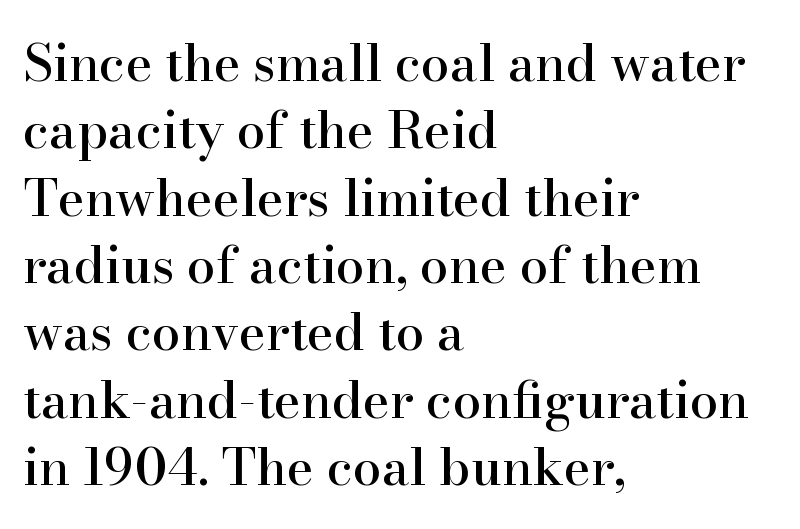
The image shows 51 px serif type, upright; set left-aligned, normal line spacing (1.32x), normal letter spacing, not underlined; high stroke contrast and a small x-height.
